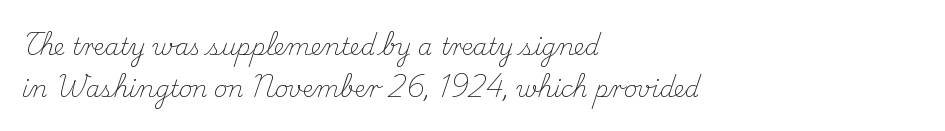
On a weight scale, this lands at 450 or below. The rendering keeps characters at their native spacing. Descender tails drop into unmarked territory.
